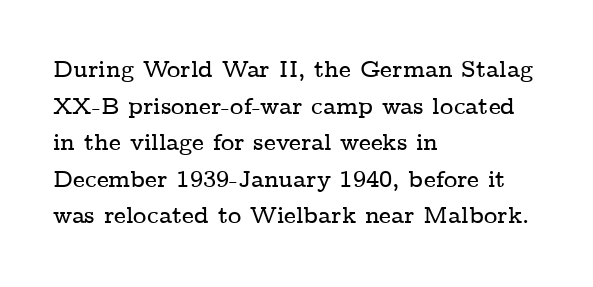
{"italic": "no", "underline": "no", "align": "left", "line_spacing": "normal", "line_spacing_ratio": 1.59, "letter_spacing": "normal", "letter_spacing_em": 0.0, "glyph_px": 23}
